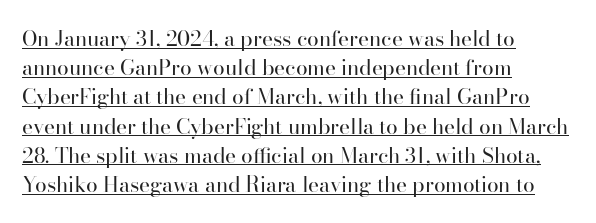
The image shows 21 px text type, upright; set left-aligned, normal line spacing (1.39x), normal letter spacing, underlined.
